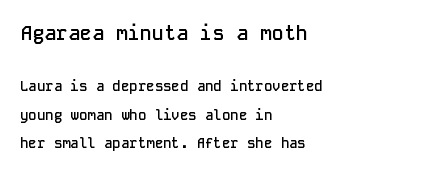
The image shows 20 px text type, upright; set left-aligned, loose line spacing (2.05x), normal letter spacing, not underlined; the first (top) block is 1.43x larger.
